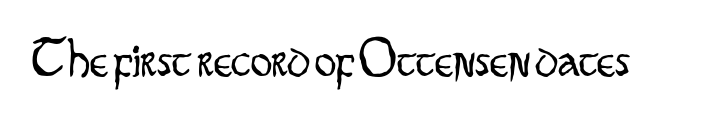
Examine the stroke ends and you'll find no serifs. Nobody drew a line under any word here. The passage shown is not bold in any degree. Each letter keeps its own natural width here, so spacing adapts to shape. Tracking value appears to be zero — textbook default spacing. You can tell it's not italic because the verticals are truly vertical.
